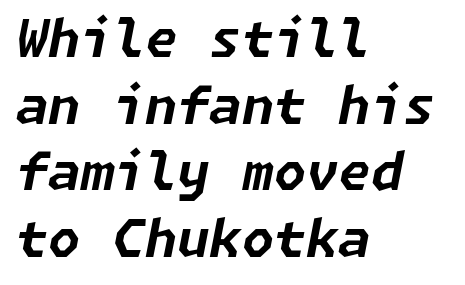
The image shows 52 px bold type, italic (leaning right); set left-aligned, normal line spacing (1.28x), normal letter spacing, not underlined; low stroke contrast and a medium x-height.
